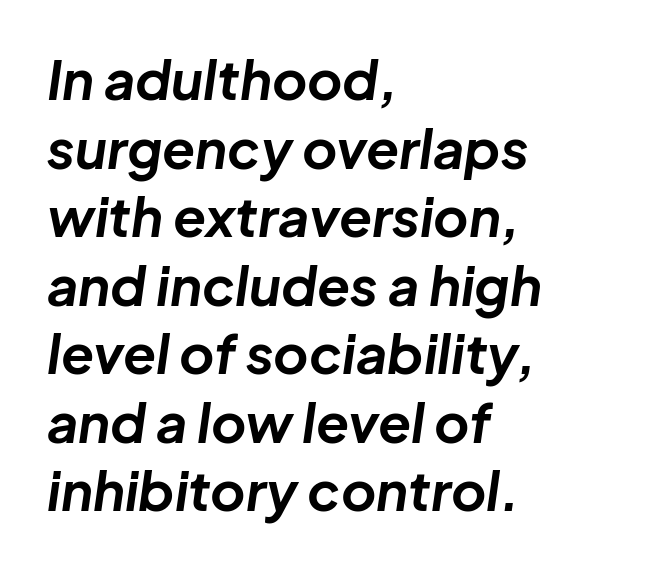
The string is rendered with underlining switched off. Heavy, bold letterforms. There is no visible air inserted between adjacent glyphs. Reading down the block, your eye returns to a fixed left position each line. The vertical gap from one line to the next is medium. Yep, that's italic — everything's leaning.
